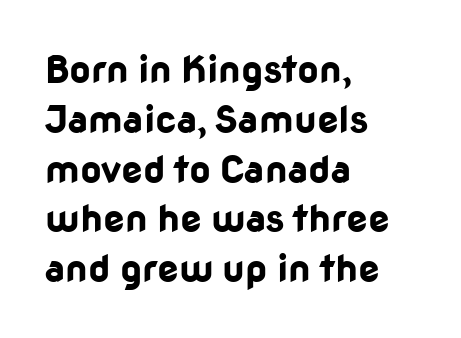
{"serif": "no", "italic": "no", "bold": "yes", "weight": "bold", "width": "normal", "stroke_contrast": "low", "x_height": "medium", "monospaced": "no", "underline": "no", "align": "left", "line_spacing": "normal", "line_spacing_ratio": 1.31, "letter_spacing": "normal", "letter_spacing_em": 0.0, "glyph_px": 38}
